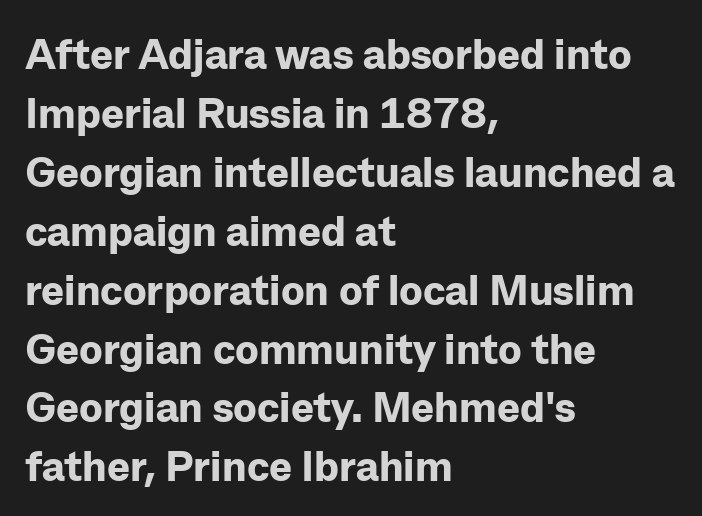
In terms of posture, this sample is upright. Check under the words: just untouched page. Check where the strokes stop: nothing finishes them off — pure sans. Compared with typical paragraphs, the rows here are spaced about the same. Caption: multi-line text, flush left, ragged right. The face used here is rendered with its standard letterfit.
